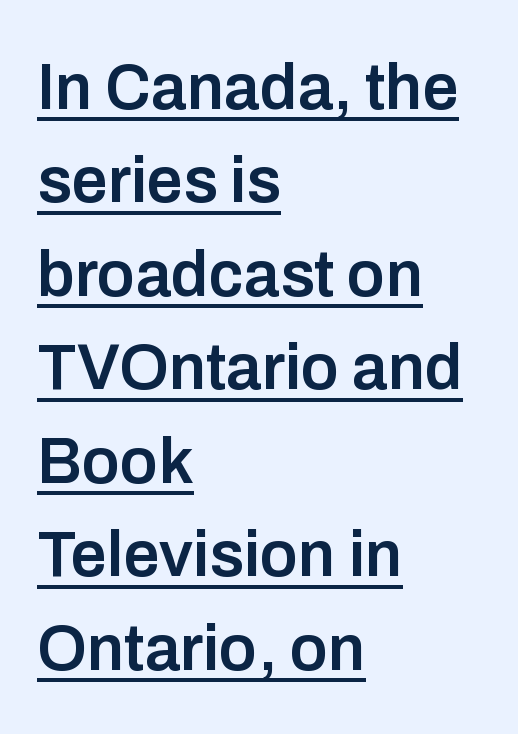
A typesetter would label this face a sans. Upright lettering throughout. Varying glyph widths throughout — classic text-font behaviour. Short and long lines alike share a common starting point at left.
